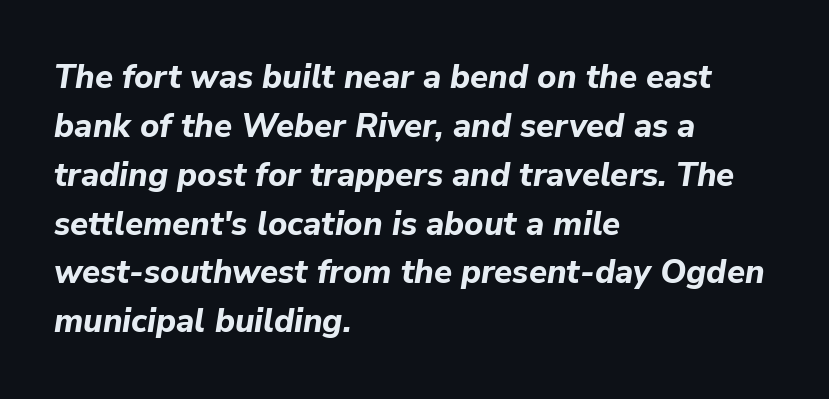
{"italic": "yes", "lean": "right", "slant_degrees": 9, "bold": "yes", "weight": "bold", "width": "normal", "stroke_contrast": "low", "x_height": "medium", "monospaced": "no", "underline": "no", "align": "left", "line_spacing": "normal", "line_spacing_ratio": 1.48, "letter_spacing": "normal", "letter_spacing_em": 0.0, "glyph_px": 33}
